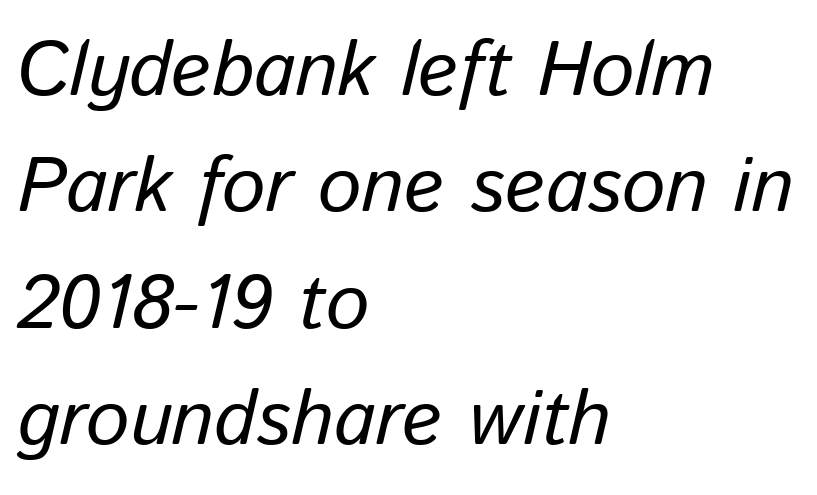
Q: Is the text italic (slanted)? A: Yes, it leans right by about 13 degrees.
Q: Is the text underlined? A: No.
Q: How is the paragraph aligned? A: Left-aligned.
Q: Is the spacing between letters normal or unusually wide? A: Normal.
Q: Is the spacing between lines tight, normal or loose? A: Normal.
Q: Width (condensed, normal, or wide)? A: Normal.
Q: Stroke contrast? A: Low.
Q: x-height? A: Medium.
Q: Monospaced? A: No.
